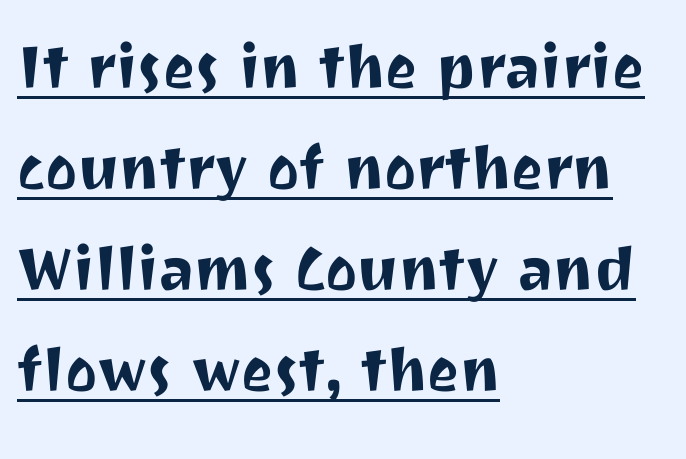
Q: Is the text italic (slanted)? A: No, it is upright.
Q: Is the typeface a serif or a sans-serif typeface? A: Sans-serif.
Q: Is the text underlined? A: Yes.
Q: How is the paragraph aligned? A: Left-aligned.
Q: Is the spacing between letters normal or unusually wide? A: Normal.
Q: Is the spacing between lines tight, normal or loose? A: Normal.
Q: Width (condensed, normal, or wide)? A: Normal.
Q: Stroke contrast? A: Medium.
Q: x-height? A: Medium.
Q: Monospaced? A: No.
